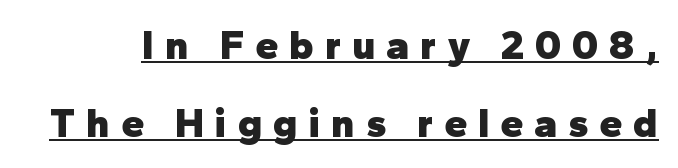
Q: Is the text bold? A: Yes.
Q: Is the text italic (slanted)? A: No, it is upright.
Q: Is the typeface a serif or a sans-serif typeface? A: Sans-serif.
Q: Is the text underlined? A: Yes.
Q: Is the spacing between letters normal or unusually wide? A: Unusually wide.
Q: Is the spacing between lines tight, normal or loose? A: Loose.
Q: Width (condensed, normal, or wide)? A: Normal.
Q: Stroke contrast? A: Low.
Q: x-height? A: Medium.
Q: Monospaced? A: No.
